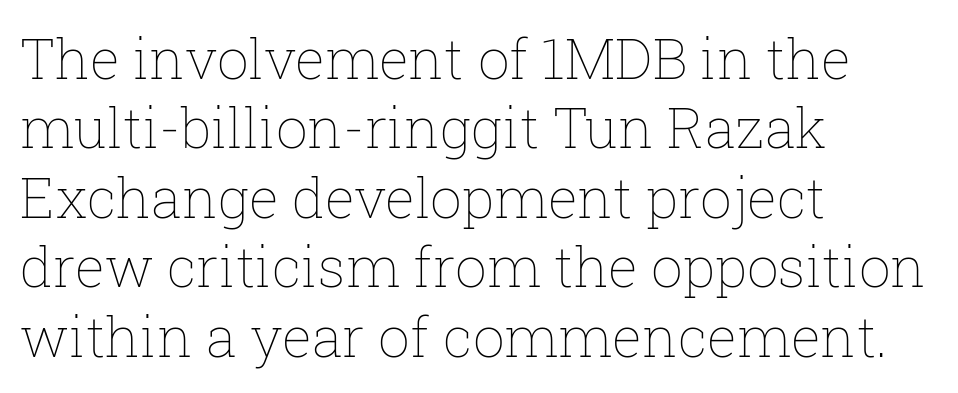
{"italic": "no", "bold": "no", "weight": "thin", "width": "normal", "stroke_contrast": "low", "x_height": "medium", "monospaced": "no", "underline": "no", "align": "left", "line_spacing_ratio": 1.24, "letter_spacing": "normal", "letter_spacing_em": 0.0, "glyph_px": 56}
